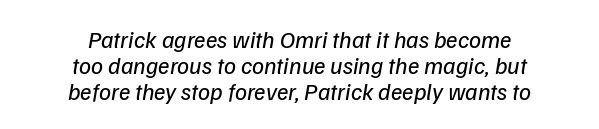
The font is comparable to plain body text, perhaps lighter. These lines stack symmetrically, like a column narrowing and widening about its center. Underlining? Definitely not there. Compared with typical paragraphs, the rows here are closer together. Between one letter and the next there's only the usual sliver of space.
